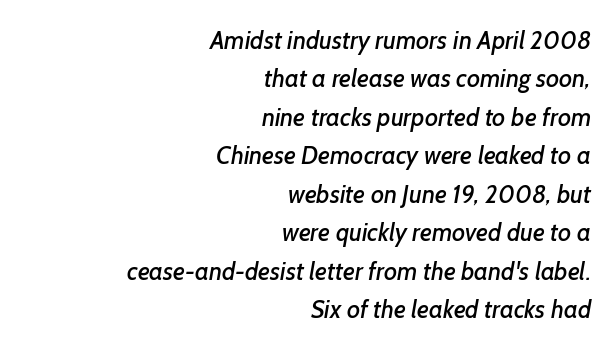
The image shows 25 px text type; set right-aligned, normal line spacing (1.54x), normal letter spacing, not underlined.
